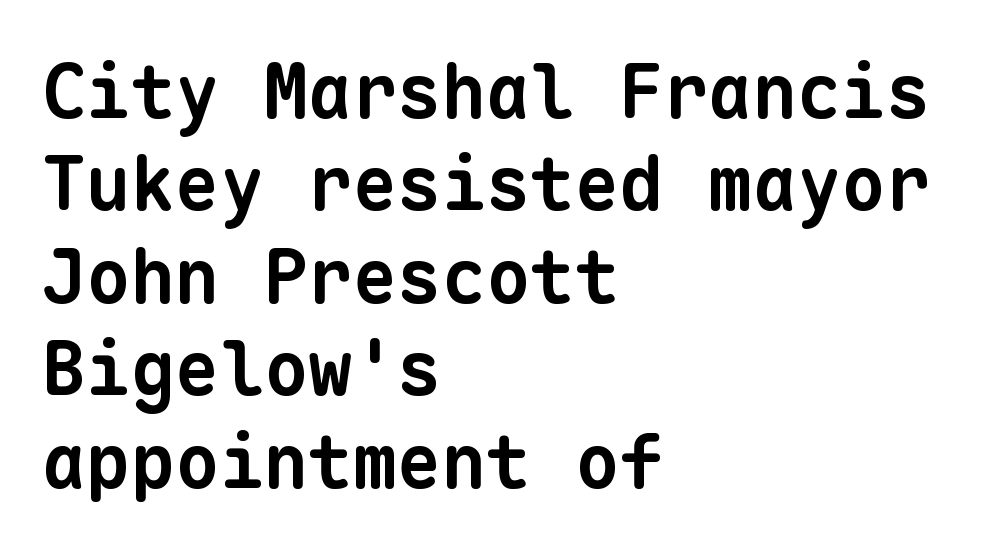
Think of a typewriter: that constant character pitch is what you see here. Beneath every word, the page is bare. A sans-serif font was chosen for this passage. If you drew a ruler down the left edge, every line would touch it. Quick note: interline space is typical.
